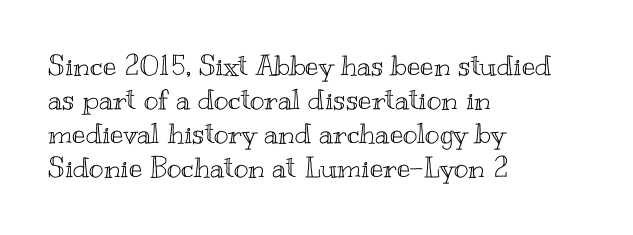
The gaps between neighbouring characters are ordinary and unremarkable. Notice how the stems are strictly vertical — no italics here. The string is rendered with underlining switched off. Think of a printed novel: that variable character pitch is what you see here. This rendering uses left alignment, leaving the right contour irregular.
